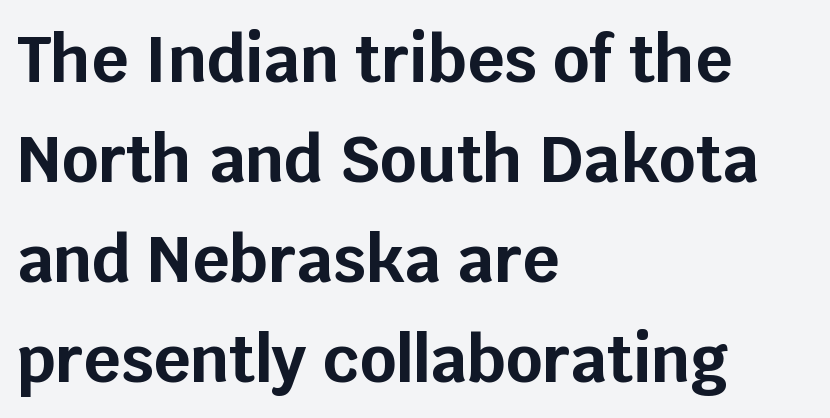
Are there feet on the stems? There aren't — it's a sans. This block has exactly the height ordinary leading produces. Note the varied advance widths — an 'i' is clearly narrower than an 'm'. Observe the ordinary spacing: letters are neighbours, not strangers. The foot of each line stays bare and open.
